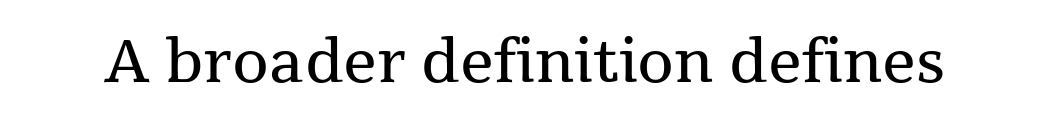
{"serif": "yes", "italic": "no", "bold": "no", "weight": "regular", "width": "normal", "stroke_contrast": "medium", "x_height": "medium", "monospaced": "no", "underline": "no", "letter_spacing": "normal", "letter_spacing_em": 0.0, "glyph_px": 59}
